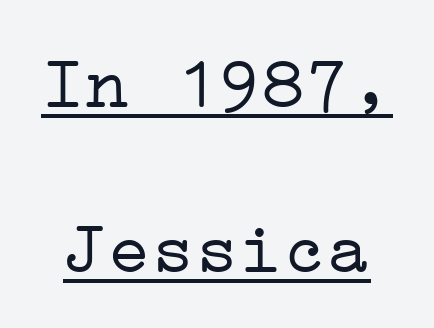
Every stem runs plumb, perpendicular to the baseline. A rule runs beneath these lines of type. In terms of letterform style, serifs are clearly present. No extra ink here — the face is not bold.
